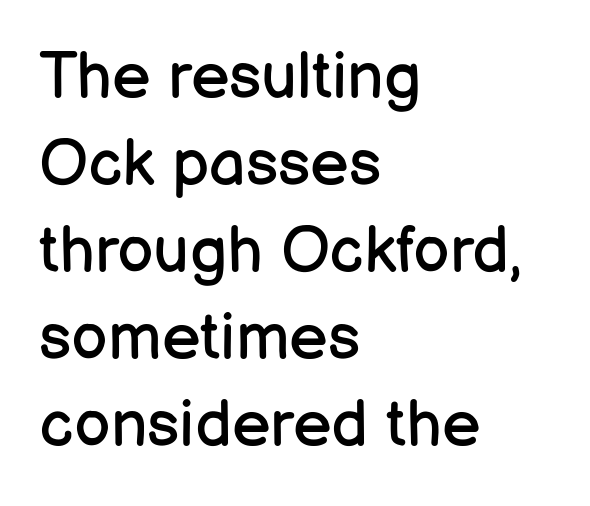
{"serif": "no", "italic": "no", "bold": "no", "weight": "regular", "width": "normal", "stroke_contrast": "low", "x_height": "medium", "monospaced": "no", "underline": "no", "align": "left", "line_spacing": "normal", "line_spacing_ratio": 1.34, "letter_spacing": "normal", "letter_spacing_em": 0.0, "glyph_px": 65}
